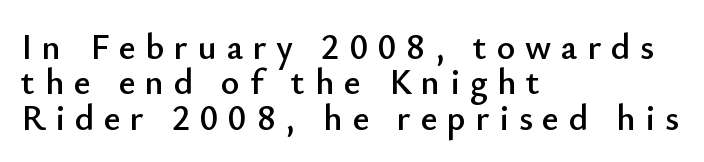
Q: Is the text italic (slanted)? A: No, it is upright.
Q: Is the typeface a serif or a sans-serif typeface? A: Sans-serif.
Q: Is the text underlined? A: No.
Q: How is the paragraph aligned? A: Left-aligned.
Q: Is the spacing between letters normal or unusually wide? A: Unusually wide.
Q: Is the spacing between lines tight, normal or loose? A: Tight.
Q: Width (condensed, normal, or wide)? A: Normal.
Q: Stroke contrast? A: Low.
Q: x-height? A: Small.
Q: Monospaced? A: No.
